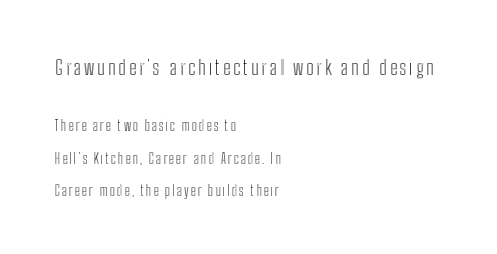
Is the block centered? No — it sits flush against the left margin. Scale decreases going downward across the two blocks. Vertical strokes here are truly vertical. In terms of leading, this rendering errs on the spacious side. Nobody drew a line under any word here.
